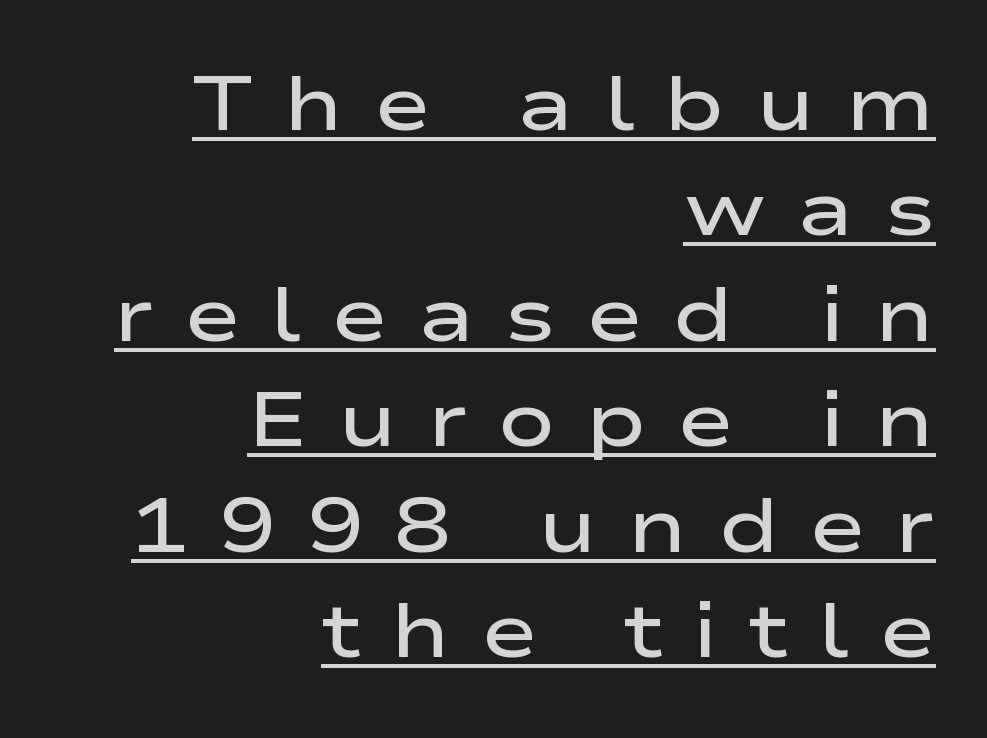
Line endings align vertically; line beginnings do not. These lines sit exactly where default settings would place them. Heft: intermediate — a semibold. The lettering is marked with a stroke running underneath it.
